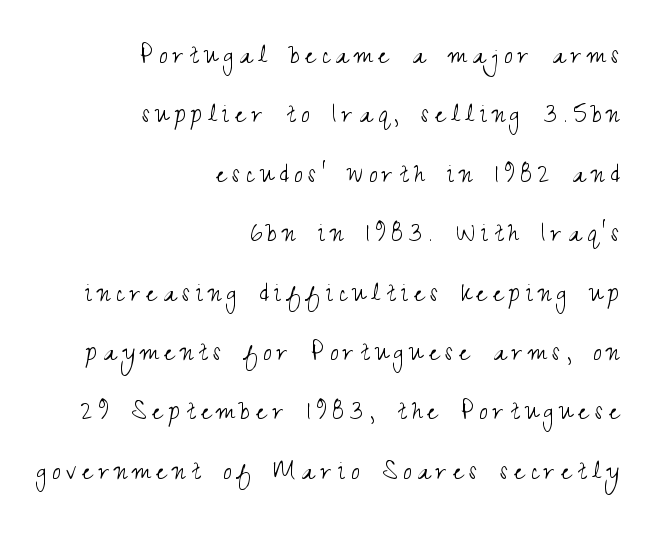
{"serif": "no", "italic": "no", "bold": "no", "weight": "light", "width": "condensed", "stroke_contrast": "medium", "x_height": "small", "monospaced": "no", "underline": "no", "align": "right", "line_spacing": "loose", "line_spacing_ratio": 1.98, "letter_spacing": "wide", "letter_spacing_em": 0.2, "glyph_px": 30}
